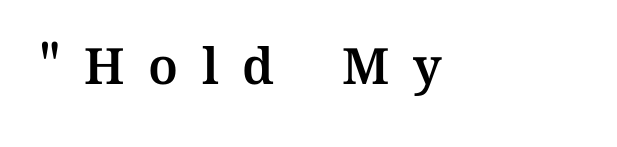
{"italic": "no", "width": "normal", "stroke_contrast": "medium", "x_height": "medium", "monospaced": "no", "underline": "no", "align": "left", "letter_spacing": "wide", "letter_spacing_em": 0.47, "glyph_px": 50}
